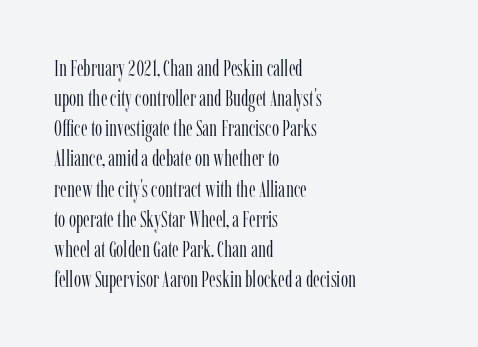
Teacher's note: observe the even left margin — that is flush-left alignment. Does extra space separate the letters? No, they use regular spacing. In terms of posture, this sample is upright. The glyphs are unaccompanied by any horizontal stroke below them. The lines sit at an ordinary, default distance from one another.
